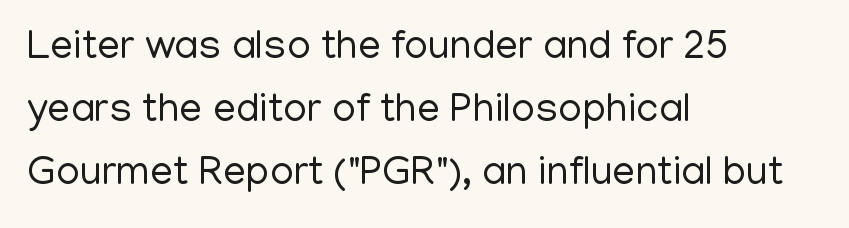
{"serif": "no", "italic": "no", "bold": "no", "weight": "regular", "width": "normal", "stroke_contrast": "low", "x_height": "medium", "monospaced": "no", "underline": "no", "align": "left", "line_spacing": "normal", "line_spacing_ratio": 1.54, "letter_spacing": "normal", "letter_spacing_em": 0.0, "glyph_px": 41}
